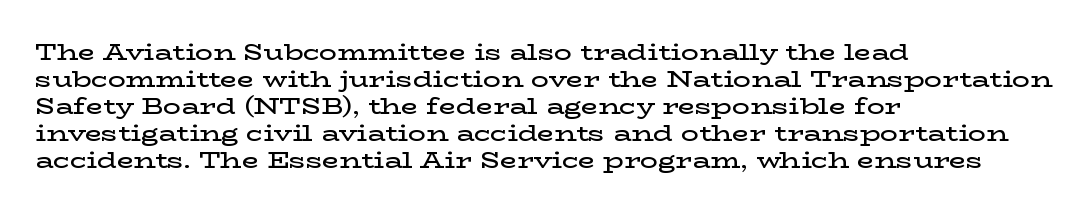
Q: Is the text bold? A: Semi-bold.
Q: Is the text italic (slanted)? A: No, it is upright.
Q: Is the text underlined? A: No.
Q: How is the paragraph aligned? A: Left-aligned.
Q: Is the spacing between letters normal or unusually wide? A: Normal.
